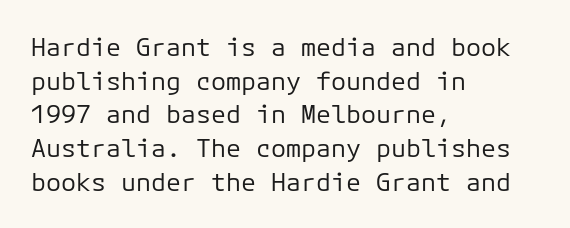
Honestly, there is no underline to notice here at all. When letters stand straight like this, we call the style roman or upright. The passage shown stacks its lines at a standard gap. Horizontal alignment here is leftward, the default for most running prose. Ink coverage per letter is moderate at most.
